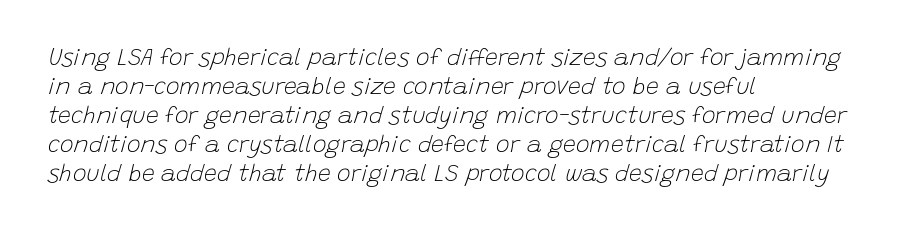
The image shows 23 px text type, italic (leaning right); set left-aligned, normal line spacing (1.26x), normal letter spacing, not underlined.
